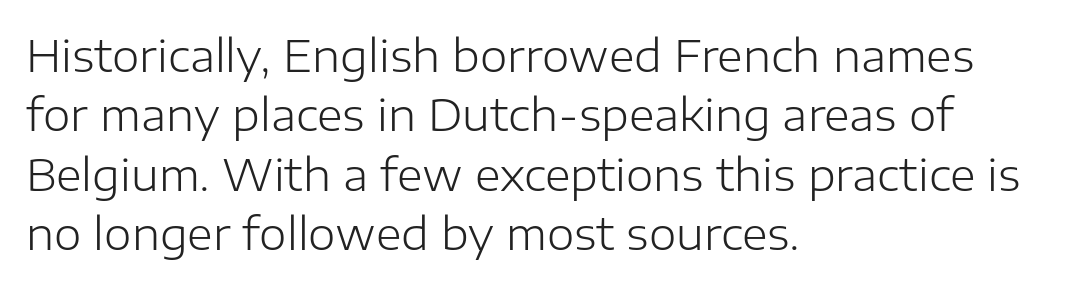
{"serif": "no", "italic": "no", "bold": "no", "weight": "light", "width": "normal", "stroke_contrast": "low", "x_height": "medium", "monospaced": "no", "underline": "no", "align": "left", "line_spacing": "normal", "line_spacing_ratio": 1.35, "letter_spacing": "normal", "letter_spacing_em": 0.0, "glyph_px": 44}
